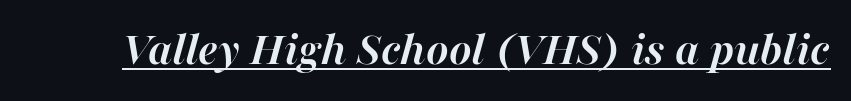
The image shows 48 px semibold type, italic (leaning right); set normal letter spacing, underlined; high stroke contrast and a medium x-height.
